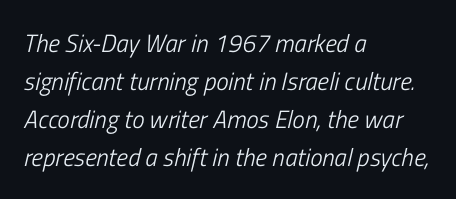
{"italic": "yes", "lean": "right", "slant_degrees": 13, "bold": "no", "underline": "no", "align": "left", "line_spacing": "normal", "line_spacing_ratio": 1.52, "letter_spacing": "normal", "letter_spacing_em": 0.0, "glyph_px": 25}
